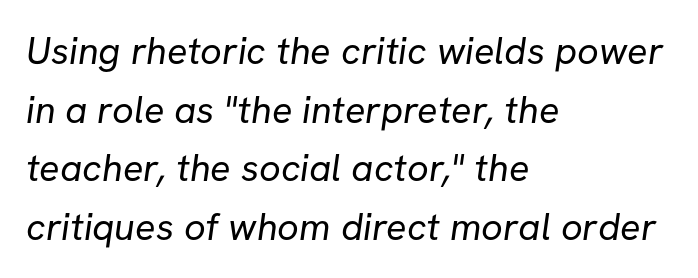
Q: Is the text bold? A: No.
Q: Is the typeface a serif or a sans-serif typeface? A: Sans-serif.
Q: Is the text underlined? A: No.
Q: How is the paragraph aligned? A: Left-aligned.
Q: Is the spacing between letters normal or unusually wide? A: Normal.
Q: Is the spacing between lines tight, normal or loose? A: Normal.
Q: Width (condensed, normal, or wide)? A: Normal.
Q: Stroke contrast? A: Low.
Q: x-height? A: Medium.
Q: Monospaced? A: No.
